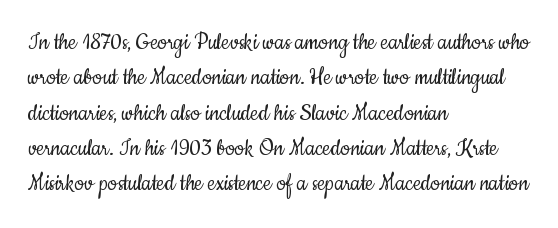
The image shows 26 px text type; set left-aligned, normal line spacing (1.36x), normal letter spacing, not underlined.
